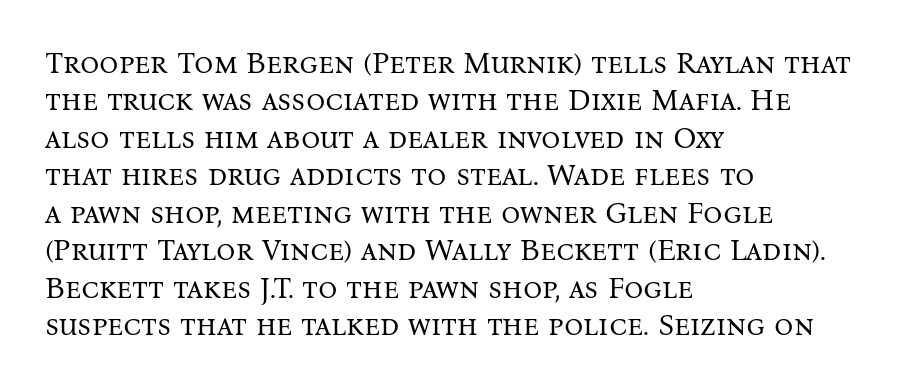
{"serif": "yes", "italic": "no", "bold": "no", "weight": "regular", "width": "normal", "stroke_contrast": "medium", "x_height": "medium", "monospaced": "no", "underline": "no", "align": "left", "line_spacing": "normal", "line_spacing_ratio": 1.25, "letter_spacing": "normal", "letter_spacing_em": 0.0, "glyph_px": 30}
